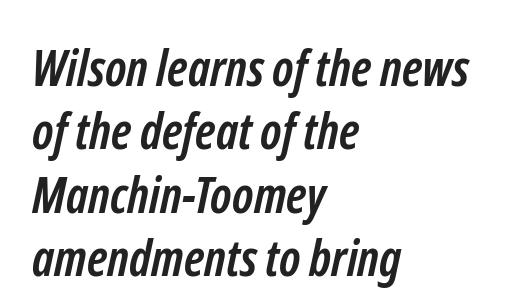
Q: Is the text bold? A: Yes.
Q: Is the typeface a serif or a sans-serif typeface? A: Sans-serif.
Q: Is the text underlined? A: No.
Q: How is the paragraph aligned? A: Left-aligned.
Q: Is the spacing between letters normal or unusually wide? A: Normal.
Q: Is the spacing between lines tight, normal or loose? A: Normal.
Q: Width (condensed, normal, or wide)? A: Condensed.
Q: Stroke contrast? A: Low.
Q: x-height? A: Medium.
Q: Monospaced? A: No.
